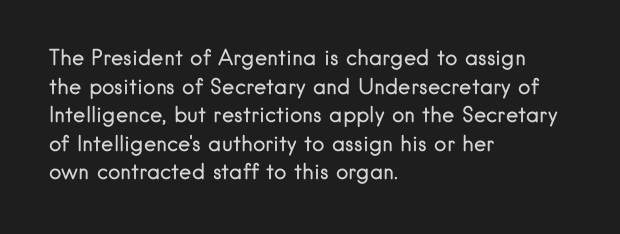
{"italic": "no", "bold": "no", "underline": "no", "align": "left", "line_spacing": "normal", "line_spacing_ratio": 1.36, "letter_spacing": "normal", "letter_spacing_em": 0.0, "glyph_px": 21}
